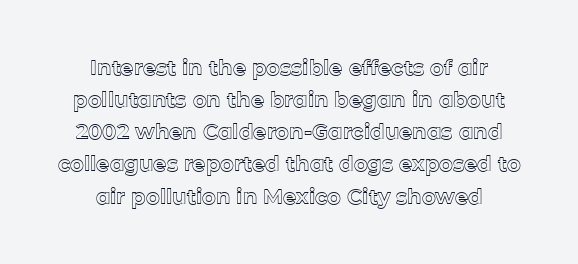
Q: Is the text italic (slanted)? A: No, it is upright.
Q: Is the text underlined? A: No.
Q: How is the paragraph aligned? A: Centered.
Q: Is the spacing between letters normal or unusually wide? A: Normal.
Q: Is the spacing between lines tight, normal or loose? A: Normal.
